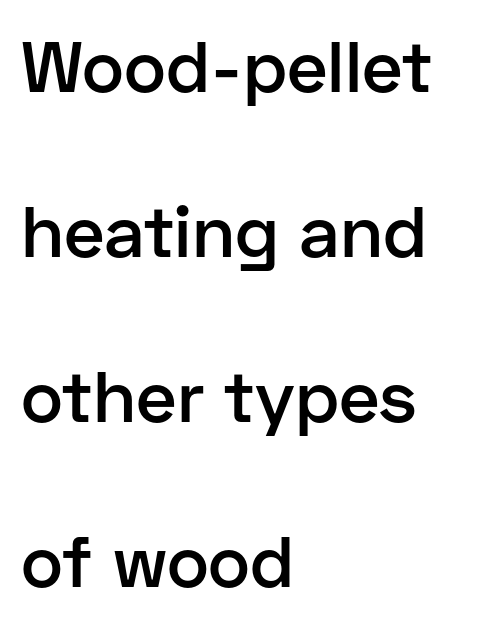
{"serif": "no", "italic": "no", "bold": "semi", "weight": "semibold", "width": "normal", "stroke_contrast": "low", "x_height": "medium", "monospaced": "no", "underline": "no", "align": "left", "line_spacing": "loose", "line_spacing_ratio": 2.29, "letter_spacing": "normal", "letter_spacing_em": 0.0, "glyph_px": 72}
